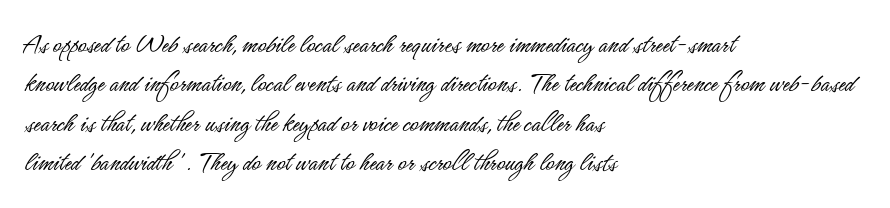
{"serif": "no", "bold": "no", "weight": "light", "width": "condensed", "stroke_contrast": "low", "x_height": "small", "monospaced": "no", "underline": "no", "align": "left", "line_spacing": "normal", "line_spacing_ratio": 1.36, "letter_spacing": "normal", "letter_spacing_em": 0.0, "glyph_px": 29}
